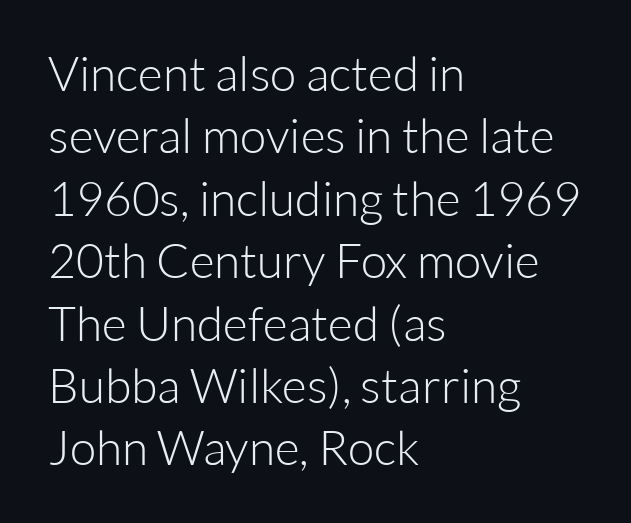
{"serif": "no", "italic": "no", "bold": "no", "weight": "light", "width": "normal", "stroke_contrast": "low", "x_height": "medium", "monospaced": "no", "underline": "no", "align": "left", "line_spacing": "normal", "line_spacing_ratio": 1.3, "letter_spacing": "normal", "letter_spacing_em": 0.0, "glyph_px": 48}
